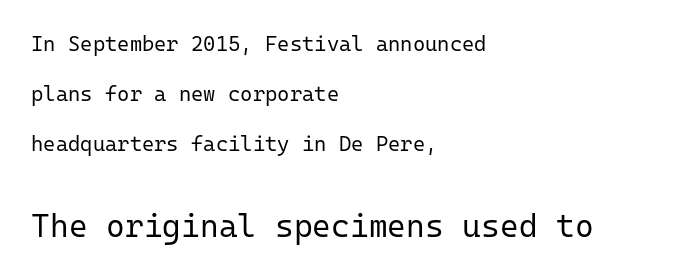
Q: Is the text bold? A: No.
Q: Is the text italic (slanted)? A: No, it is upright.
Q: Is the typeface a serif or a sans-serif typeface? A: Sans-serif.
Q: Is the text underlined? A: No.
Q: How is the paragraph aligned? A: Left-aligned.
Q: Is the spacing between letters normal or unusually wide? A: Normal.
Q: Is the spacing between lines tight, normal or loose? A: Loose.
Q: Which block of text is set in a larger size, the first (top) or the second (bottom)? A: The second (bottom) one.
Q: Width (condensed, normal, or wide)? A: Normal.
Q: Stroke contrast? A: Low.
Q: x-height? A: Medium.
Q: Monospaced? A: Yes.
